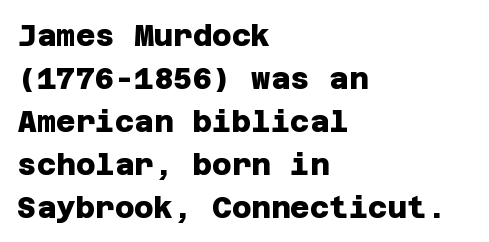
Type style note: lacks serifs. Honestly, there is no underline to notice here at all. Short and long lines alike share a common starting point at left. If you measured baseline to baseline, you'd find a middling distance. Compared with typical body copy, the letter spacing here is the same. These lines carry a lot of weight — the face is fully bold.
